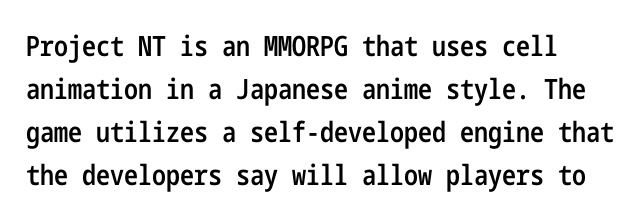
{"serif": "no", "italic": "no", "bold": "semi", "weight": "semibold", "width": "condensed", "stroke_contrast": "low", "x_height": "medium", "underline": "no", "align": "left", "line_spacing": "normal", "line_spacing_ratio": 1.54, "letter_spacing": "normal", "letter_spacing_em": 0.0, "glyph_px": 28}
